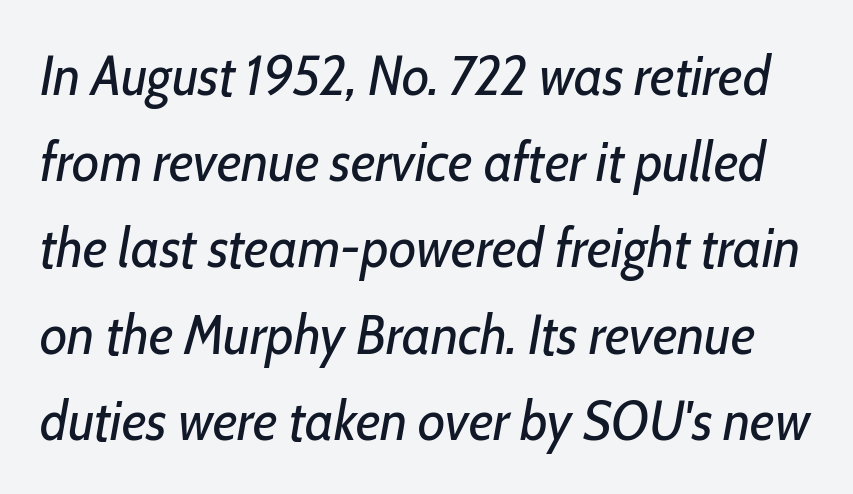
{"italic": "yes", "lean": "right", "slant_degrees": 10, "bold": "no", "weight": "regular", "width": "condensed", "stroke_contrast": "low", "x_height": "medium", "monospaced": "no", "underline": "no", "line_spacing": "normal", "line_spacing_ratio": 1.54, "letter_spacing": "normal", "letter_spacing_em": 0.0, "glyph_px": 56}
